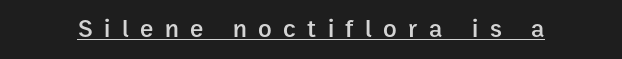
The axis of the letterforms is exactly vertical. Tracking value appears strongly positive — letters spread wide. The font is running at a semibold setting, under full bold. Caption: lettering with a line underneath.
